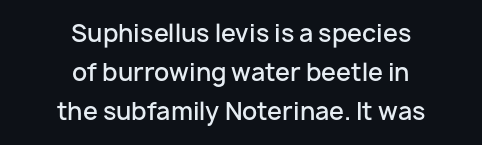
{"italic": "no", "bold": "semi", "underline": "no", "align": "center", "line_spacing": "normal", "line_spacing_ratio": 1.63, "letter_spacing": "normal", "letter_spacing_em": 0.0, "glyph_px": 24}
